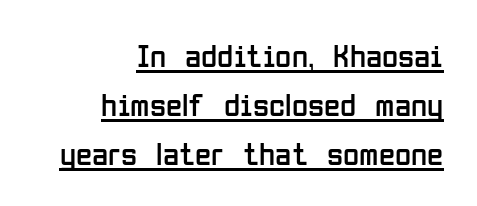
The image shows 33 px regular-weight, condensed sans-serif type, upright; set right-aligned, normal line spacing (1.48x), normal letter spacing, underlined; low stroke contrast and a medium x-height.
